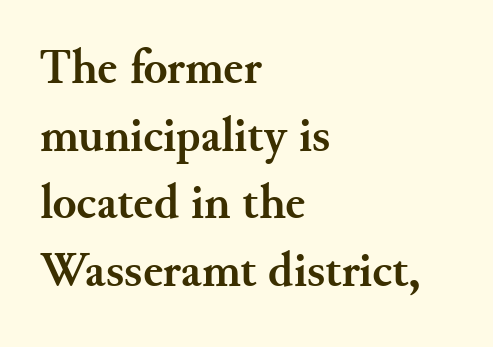
{"serif": "yes", "italic": "no", "bold": "yes", "weight": "semibold", "width": "normal", "stroke_contrast": "medium", "x_height": "small", "monospaced": "no", "underline": "no", "align": "left", "line_spacing": "normal", "line_spacing_ratio": 1.38, "letter_spacing": "normal", "letter_spacing_em": 0.0, "glyph_px": 49}
